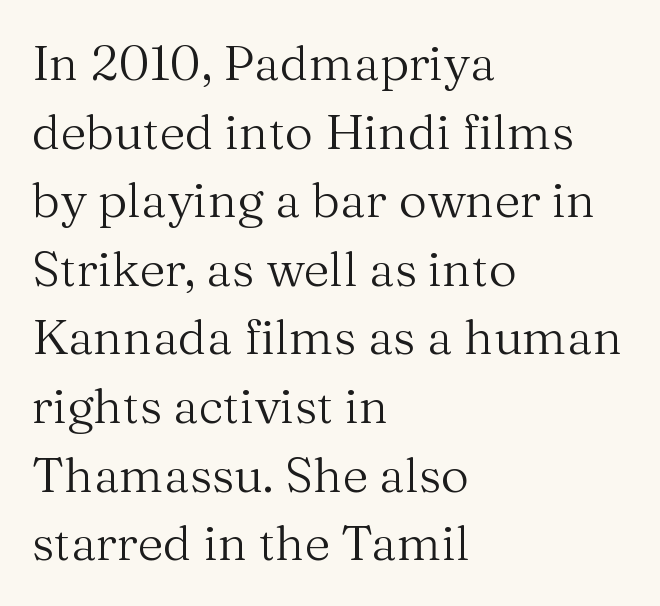
These lines sit exactly where default settings would place them. Spacing verdict: proportional, widths tailored to each character. The zone under the glyphs is completely vacant. In terms of letterform style, serifs are clearly present.
